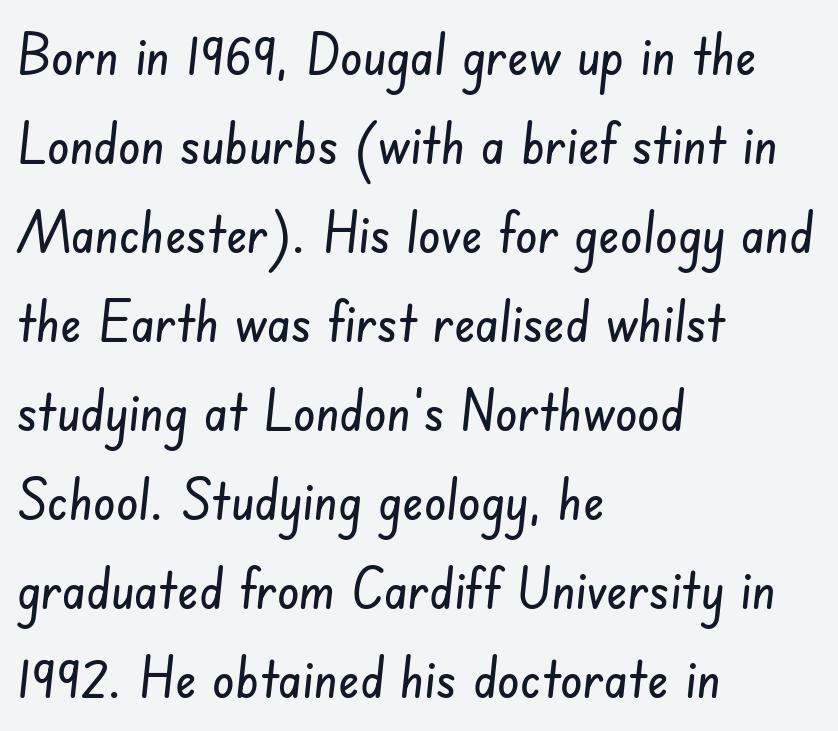
{"serif": "no", "width": "condensed", "stroke_contrast": "low", "x_height": "small", "monospaced": "no", "underline": "no", "align": "left", "line_spacing": "normal", "line_spacing_ratio": 1.59, "letter_spacing": "normal", "letter_spacing_em": 0.0, "glyph_px": 56}
